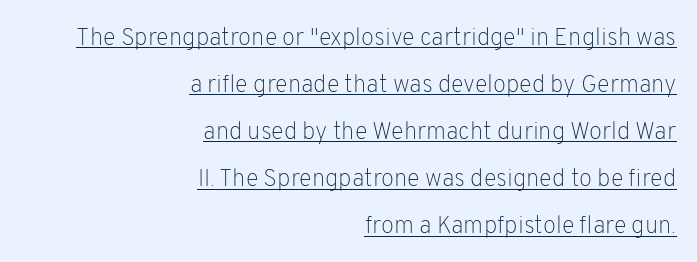
A typesetter would call this leading open, well beyond the default. Rendered with straight, roman letterforms. Think standard paragraph weight, or any step lighter than that. Tracking value appears to be zero — textbook default spacing.
